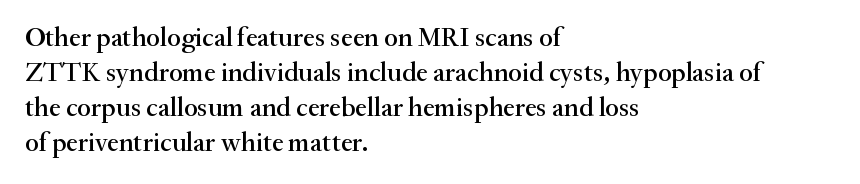
The image shows 27 px text type, upright; set left-aligned, normal line spacing (1.3x), normal letter spacing, not underlined.
